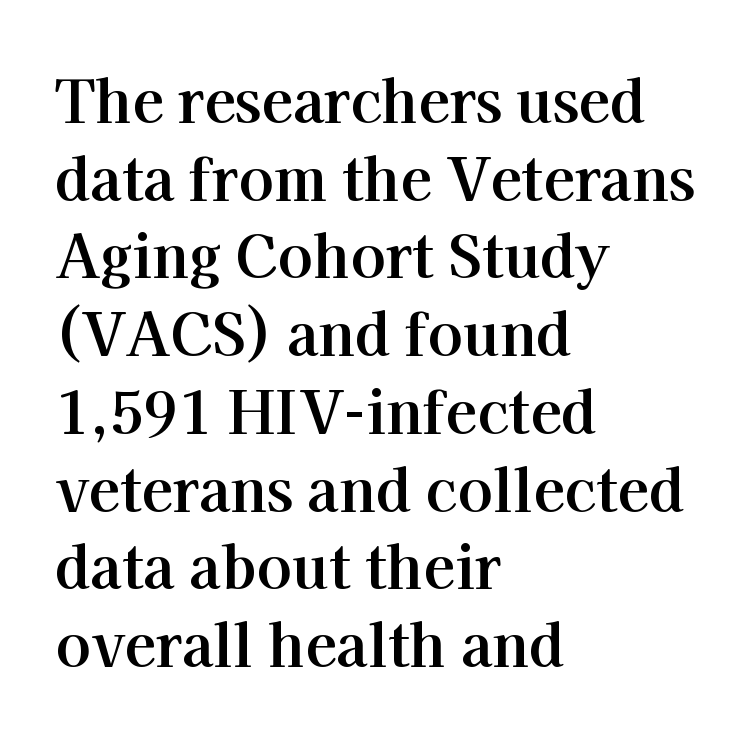
The image shows 58 px bold serif type, upright; set left-aligned, normal line spacing (1.34x), normal letter spacing, not underlined; high stroke contrast and a medium x-height.
